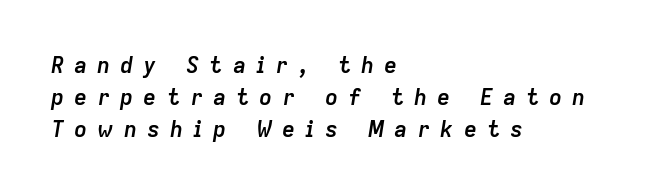
Q: Is the text bold? A: Yes.
Q: Is the text italic (slanted)? A: Yes, it leans right by about 9 degrees.
Q: Is the text underlined? A: No.
Q: How is the paragraph aligned? A: Left-aligned.
Q: Is the spacing between letters normal or unusually wide? A: Unusually wide.
Q: Is the spacing between lines tight, normal or loose? A: Normal.
